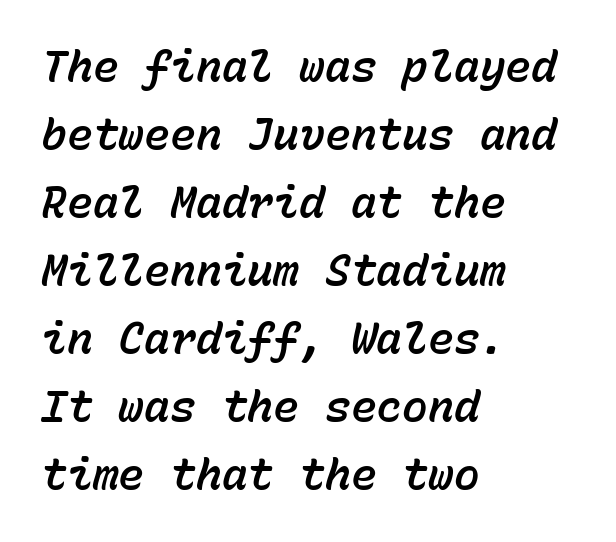
Q: Is the text italic (slanted)? A: Yes, it leans right by about 15 degrees.
Q: Is the text underlined? A: No.
Q: How is the paragraph aligned? A: Left-aligned.
Q: Is the spacing between letters normal or unusually wide? A: Normal.
Q: Is the spacing between lines tight, normal or loose? A: Normal.
Q: Width (condensed, normal, or wide)? A: Normal.
Q: Stroke contrast? A: Low.
Q: x-height? A: Medium.
Q: Monospaced? A: Yes.
